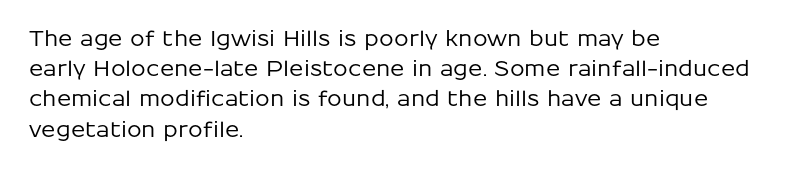
The lines sit at an ordinary, default distance from one another. In terms of posture, this sample is upright. What stands out about the letter spacing? Nothing — it is the standard amount. Leftover space on each line is placed entirely after the last word. Check the space under the baseline: it is left empty.
